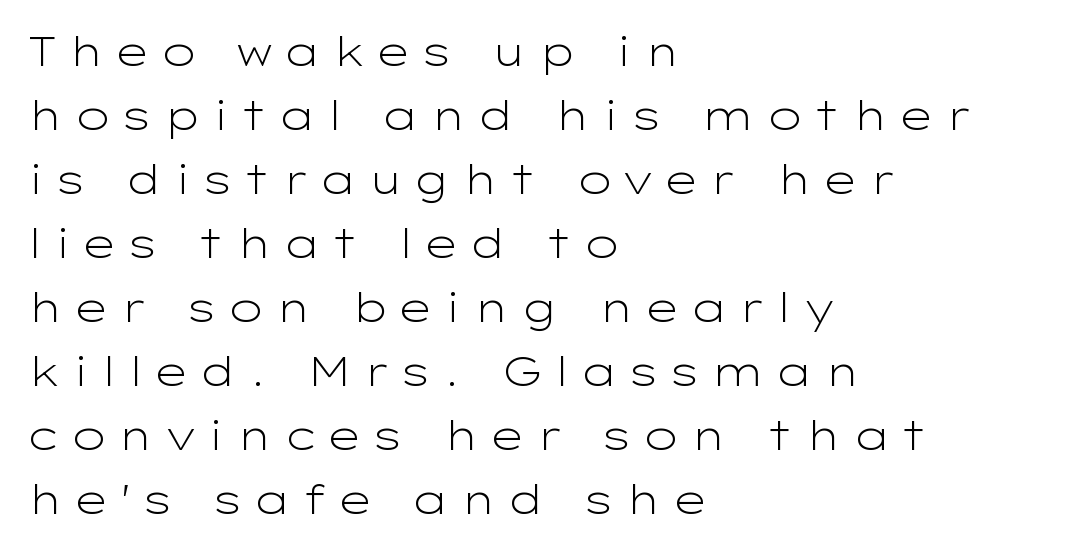
Q: Is the text bold? A: No.
Q: Is the text italic (slanted)? A: No, it is upright.
Q: Is the typeface a serif or a sans-serif typeface? A: Sans-serif.
Q: Is the text underlined? A: No.
Q: How is the paragraph aligned? A: Left-aligned.
Q: Is the spacing between letters normal or unusually wide? A: Unusually wide.
Q: Is the spacing between lines tight, normal or loose? A: Normal.
Q: Width (condensed, normal, or wide)? A: Wide.
Q: Stroke contrast? A: Low.
Q: x-height? A: Medium.
Q: Monospaced? A: No.
